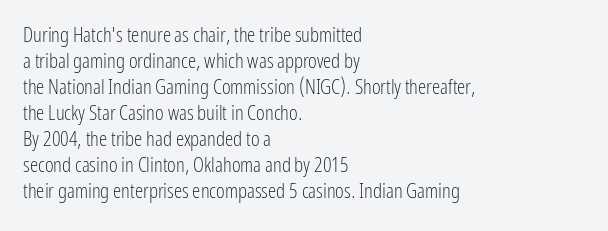
Q: Is the text bold? A: No.
Q: Is the text italic (slanted)? A: No, it is upright.
Q: Is the text underlined? A: No.
Q: How is the paragraph aligned? A: Left-aligned.
Q: Is the spacing between letters normal or unusually wide? A: Normal.
